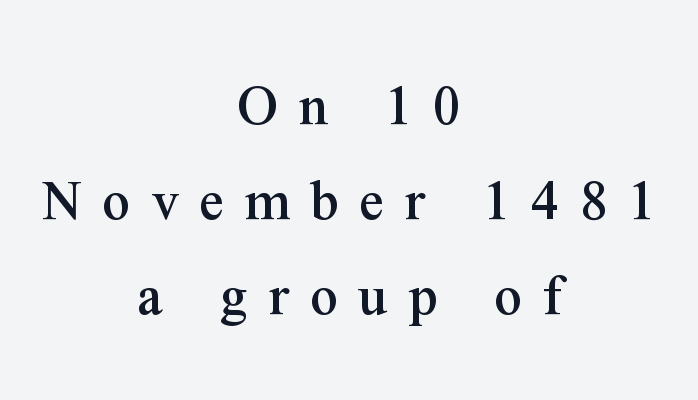
{"serif": "yes", "italic": "no", "width": "normal", "stroke_contrast": "medium", "x_height": "medium", "monospaced": "no", "underline": "no", "align": "center", "line_spacing": "normal", "line_spacing_ratio": 1.56, "letter_spacing": "wide", "letter_spacing_em": 0.34, "glyph_px": 61}
